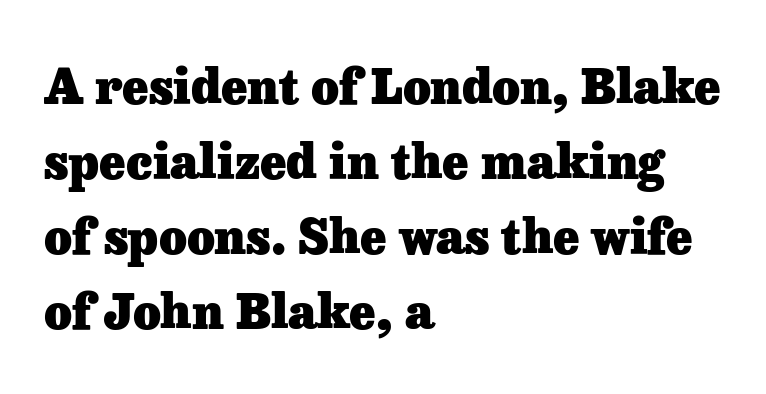
Q: Is the text bold? A: Yes.
Q: Is the text italic (slanted)? A: No, it is upright.
Q: Is the typeface a serif or a sans-serif typeface? A: Serif.
Q: Is the text underlined? A: No.
Q: How is the paragraph aligned? A: Left-aligned.
Q: Is the spacing between letters normal or unusually wide? A: Normal.
Q: Is the spacing between lines tight, normal or loose? A: Normal.
Q: Width (condensed, normal, or wide)? A: Normal.
Q: Stroke contrast? A: Low.
Q: x-height? A: Medium.
Q: Monospaced? A: No.
